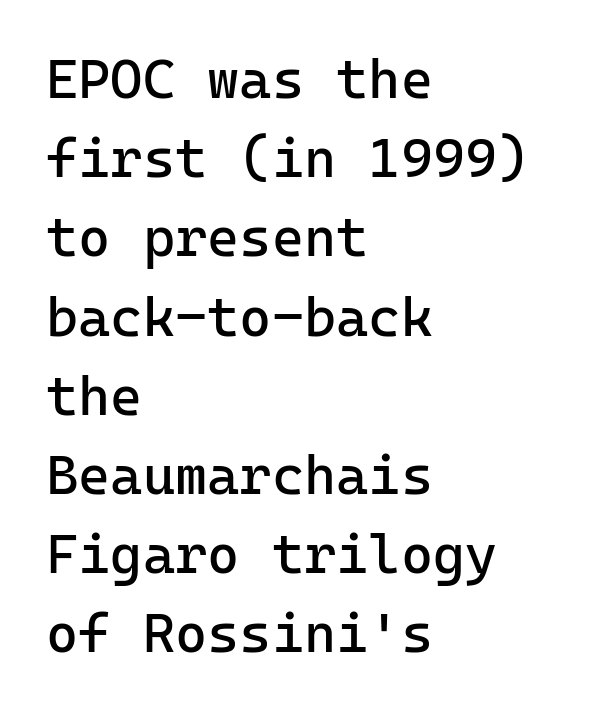
Characters follow at the spacing the type designer built in. Typographically, this falls in the sans-serif category. The lettering holds an erect, upright posture throughout. Stroke thickness stays within the range of a standard reading face or lighter. A normal amount of white space separates one row of letters from the next.
